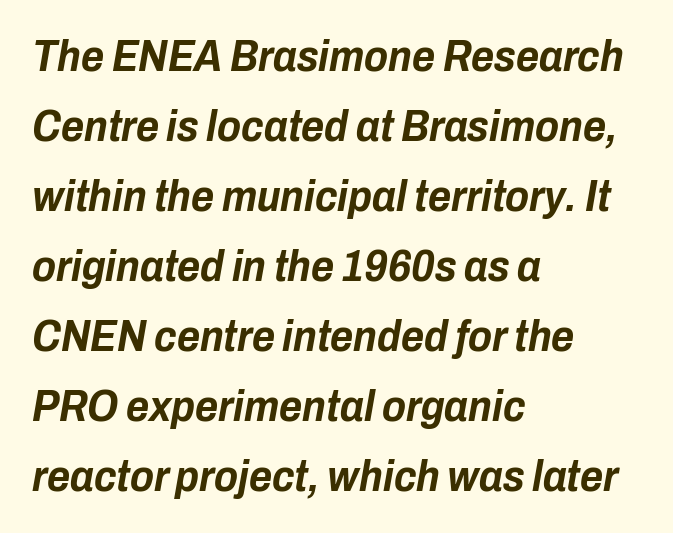
Q: Is the text bold? A: Yes.
Q: Is the text italic (slanted)? A: Yes, it leans right by about 10 degrees.
Q: Is the text underlined? A: No.
Q: How is the paragraph aligned? A: Left-aligned.
Q: Is the spacing between letters normal or unusually wide? A: Normal.
Q: Is the spacing between lines tight, normal or loose? A: Normal.
Q: Width (condensed, normal, or wide)? A: Condensed.
Q: Stroke contrast? A: Low.
Q: x-height? A: Medium.
Q: Monospaced? A: No.
